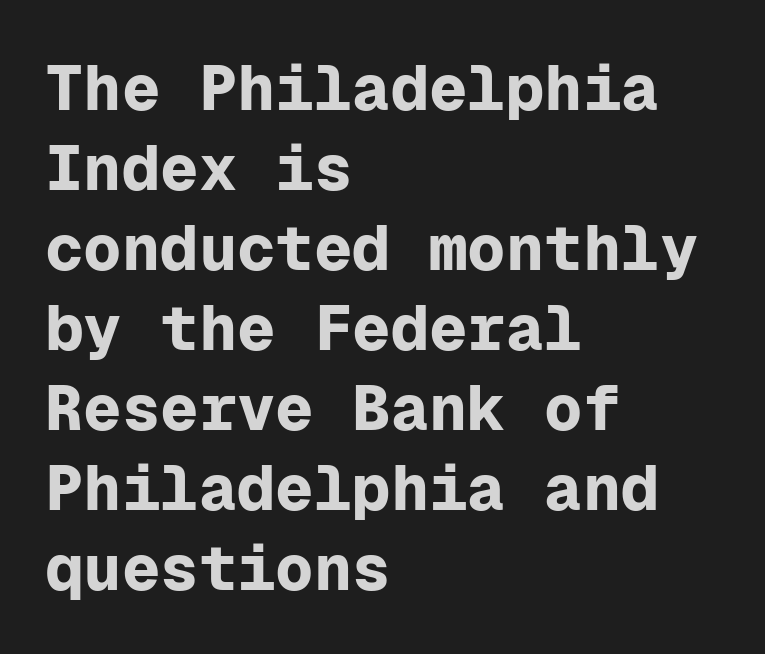
As a designer I'd log this as weight 700, bold. Notice how the stems are strictly vertical — no italics here. The letters march in equal steps, a hallmark of fixed-pitch type. The designer went with a sans here, leaving each stem footless. Casual observation: everything's shoved over to the left. Letters rest on an invisible, unmarked baseline.
